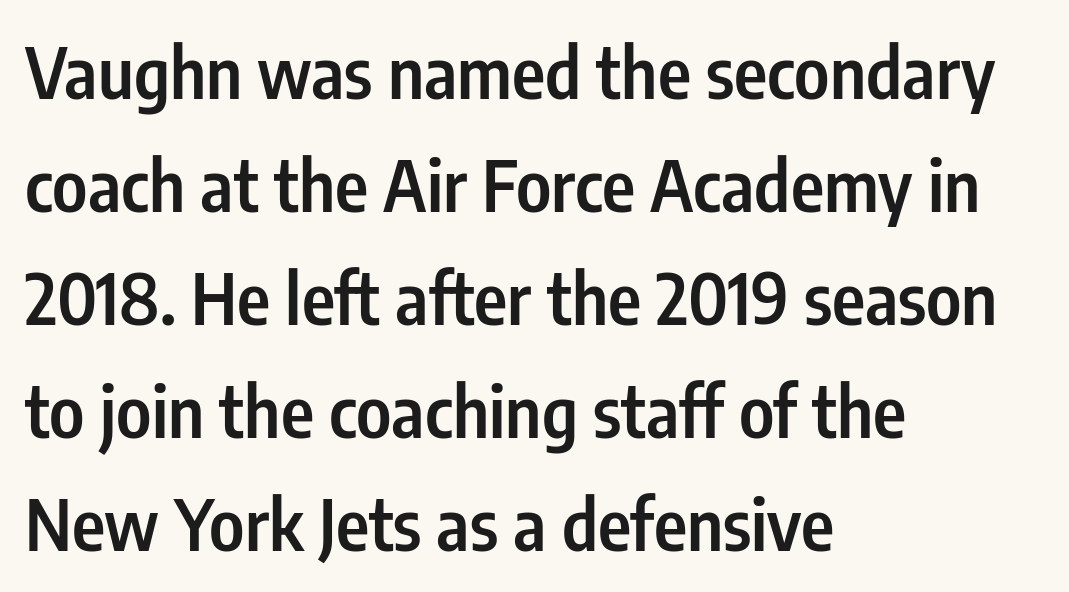
Looks like regular typesetting: each glyph gets only the width it needs. Students, this is semibold: more ink than regular, less than bold. This sample uses an upright cut, with every glyph sitting square on the baseline. The type is set solid horizontally, with unmodified tracking. The baseline area is clear. The rag falls on the right side of this text block.
